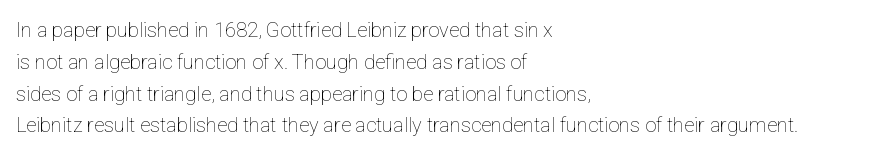
Q: Is the text bold? A: No.
Q: Is the text italic (slanted)? A: No, it is upright.
Q: Is the text underlined? A: No.
Q: How is the paragraph aligned? A: Left-aligned.
Q: Is the spacing between letters normal or unusually wide? A: Normal.
Q: Is the spacing between lines tight, normal or loose? A: Normal.
